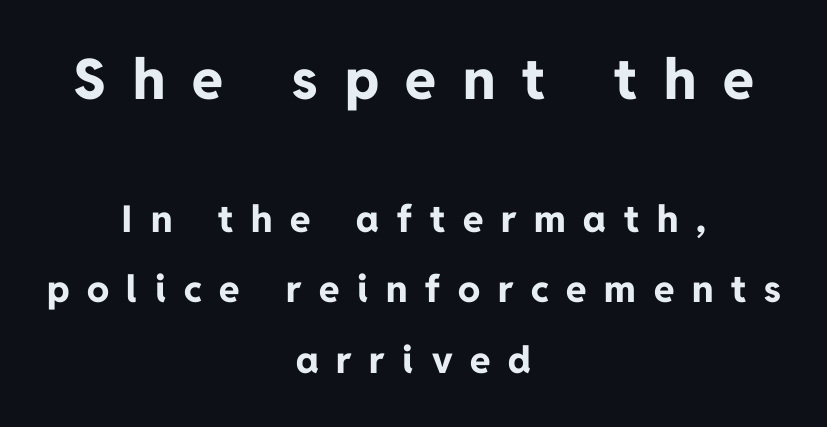
Q: Is the text bold? A: Yes.
Q: Is the text italic (slanted)? A: No, it is upright.
Q: Is the typeface a serif or a sans-serif typeface? A: Sans-serif.
Q: Is the text underlined? A: No.
Q: How is the paragraph aligned? A: Centered.
Q: Is the spacing between letters normal or unusually wide? A: Unusually wide.
Q: Is the spacing between lines tight, normal or loose? A: Loose.
Q: Which block of text is set in a larger size, the first (top) or the second (bottom)? A: The first (top) one.
Q: Width (condensed, normal, or wide)? A: Normal.
Q: Stroke contrast? A: Low.
Q: x-height? A: Medium.
Q: Monospaced? A: No.
